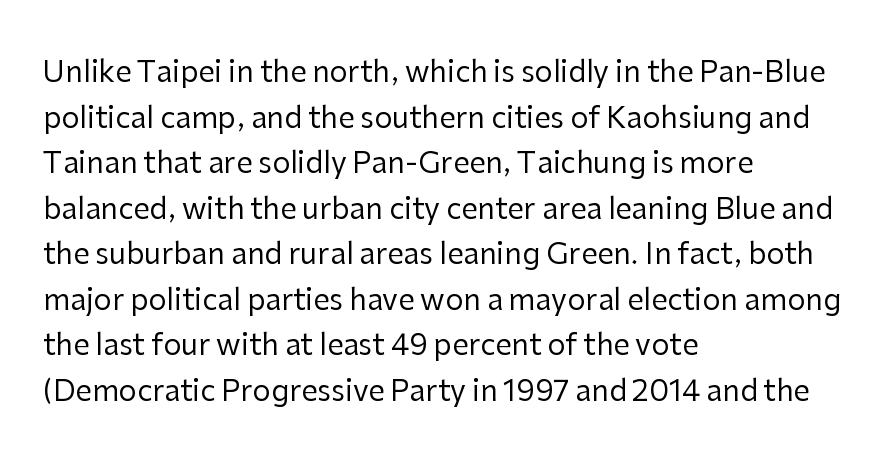
Q: Is the text bold? A: No.
Q: Is the text italic (slanted)? A: No, it is upright.
Q: Is the typeface a serif or a sans-serif typeface? A: Sans-serif.
Q: Is the text underlined? A: No.
Q: How is the paragraph aligned? A: Left-aligned.
Q: Is the spacing between letters normal or unusually wide? A: Normal.
Q: Is the spacing between lines tight, normal or loose? A: Normal.
Q: Width (condensed, normal, or wide)? A: Normal.
Q: Stroke contrast? A: Low.
Q: x-height? A: Medium.
Q: Monospaced? A: No.
